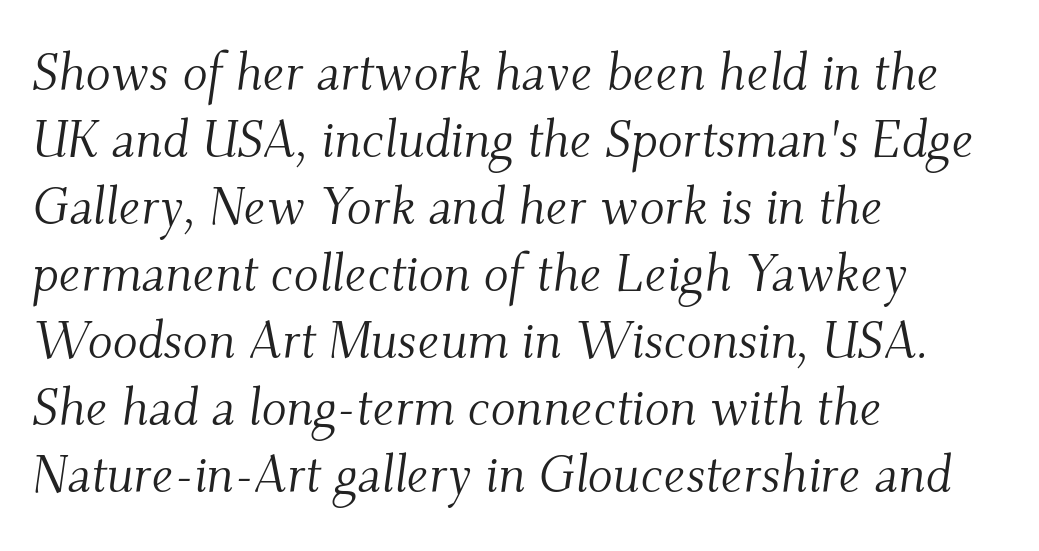
{"serif": "yes", "italic": "yes", "lean": "right", "slant_degrees": 9, "bold": "no", "weight": "light", "width": "normal", "stroke_contrast": "medium", "x_height": "small", "monospaced": "no", "underline": "no", "align": "left", "line_spacing": "normal", "line_spacing_ratio": 1.29, "letter_spacing": "normal", "letter_spacing_em": 0.0, "glyph_px": 52}
